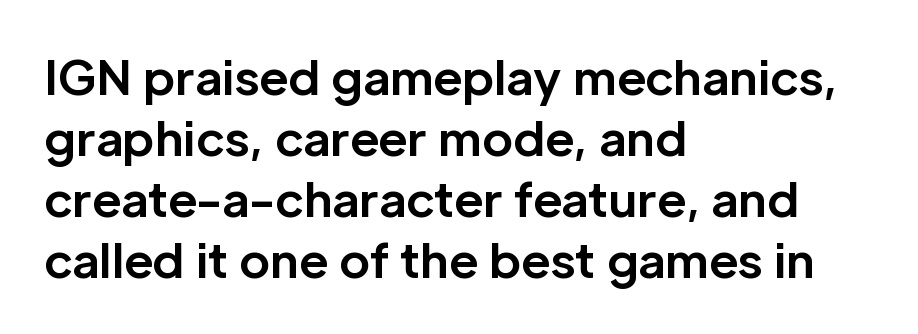
Is this a sans? Yes — the strokes have no serifs. The letters stand upright; this is a roman face. Character widths vary here, with narrow letters taking less room than wide ones. Casual observation: everything's shoved over to the left. Default kerning and tracking; the words read as compact shapes. The passage shown is not underscored anywhere.
